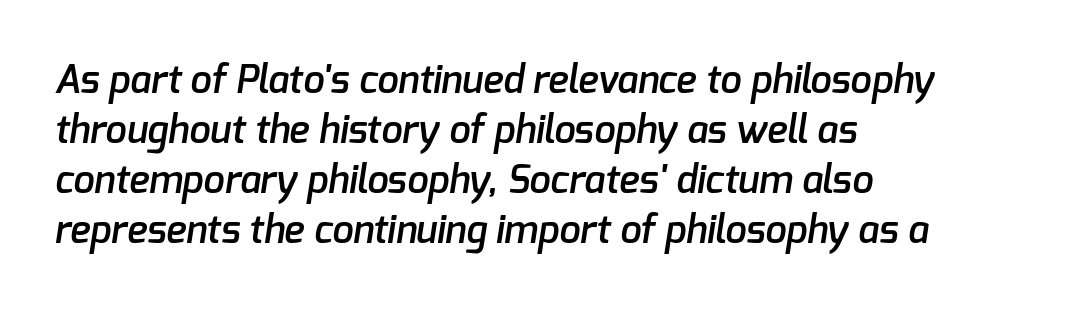
Q: Is the text bold? A: Semi-bold.
Q: Is the typeface a serif or a sans-serif typeface? A: Sans-serif.
Q: Is the text underlined? A: No.
Q: How is the paragraph aligned? A: Left-aligned.
Q: Is the spacing between letters normal or unusually wide? A: Normal.
Q: Is the spacing between lines tight, normal or loose? A: Normal.
Q: Width (condensed, normal, or wide)? A: Normal.
Q: Stroke contrast? A: Low.
Q: x-height? A: Medium.
Q: Monospaced? A: No.
